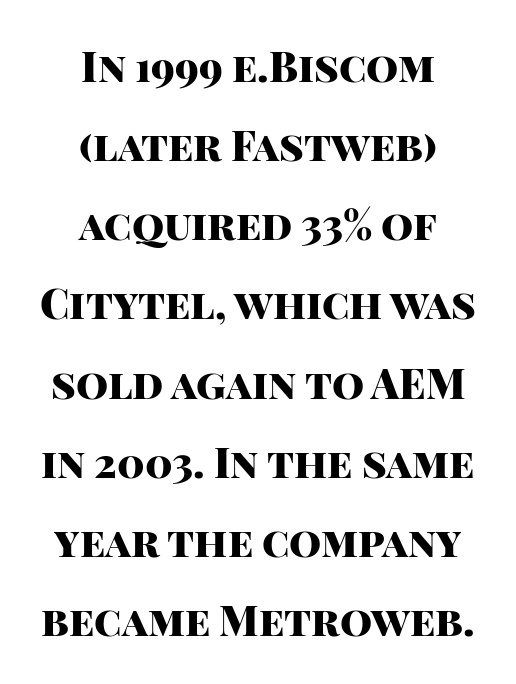
Baseline-to-baseline distance is far greater than the letter height. The area under the type is left untouched. Posture: vertical. A typesetter would call this zero additional tracking. Type style note: lacks serifs. Reading down the block, each line starts at a different indent, mirrored at its end.
